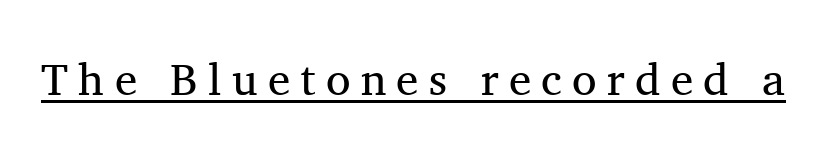
Q: Is the text bold? A: No.
Q: Is the text italic (slanted)? A: No, it is upright.
Q: Is the typeface a serif or a sans-serif typeface? A: Serif.
Q: Is the text underlined? A: Yes.
Q: Is the spacing between letters normal or unusually wide? A: Unusually wide.
Q: Width (condensed, normal, or wide)? A: Normal.
Q: Stroke contrast? A: Medium.
Q: x-height? A: Medium.
Q: Monospaced? A: No.
